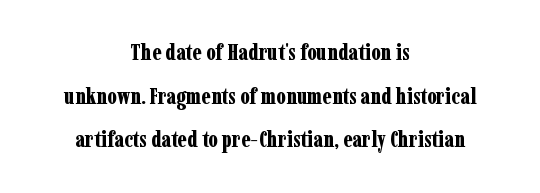
A full-strength bold gives these letters their thick strokes. It's the straight-up-and-down kind of type. The area under the type is left untouched. If you folded the block vertically in half, each line would mirror itself in length. The face used here is rendered with its standard letterfit.
